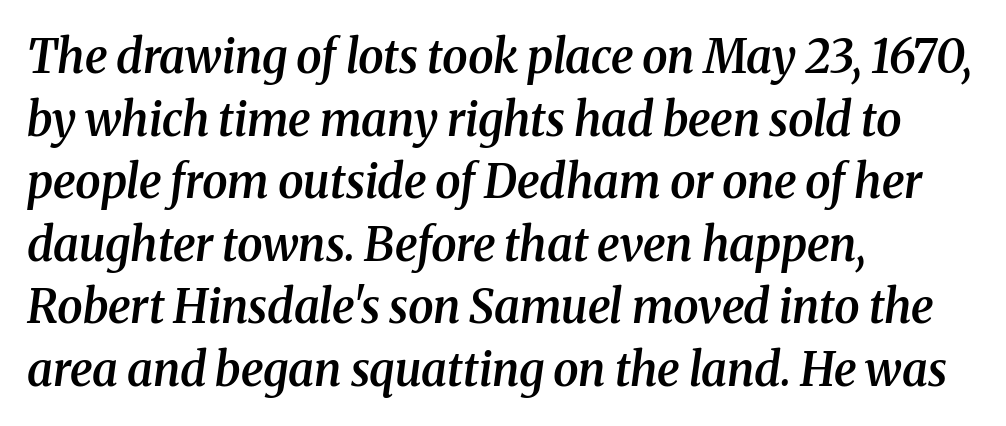
The image shows 46 px semibold serif type, italic (leaning right); set left-aligned, normal line spacing (1.36x), normal letter spacing, not underlined; medium stroke contrast and a medium x-height.
